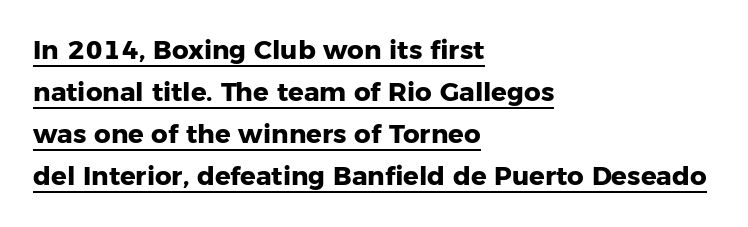
Q: Is the text bold? A: Yes.
Q: Is the text italic (slanted)? A: No, it is upright.
Q: Is the text underlined? A: Yes.
Q: How is the paragraph aligned? A: Left-aligned.
Q: Is the spacing between letters normal or unusually wide? A: Normal.
Q: Is the spacing between lines tight, normal or loose? A: Normal.
